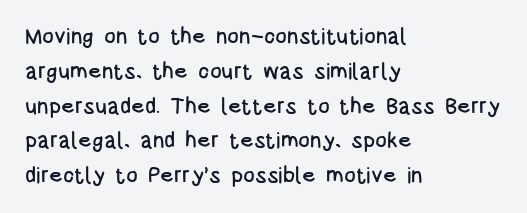
The image shows 22 px text type, upright; set left-aligned, normal line spacing (1.58x), normal letter spacing, not underlined.
